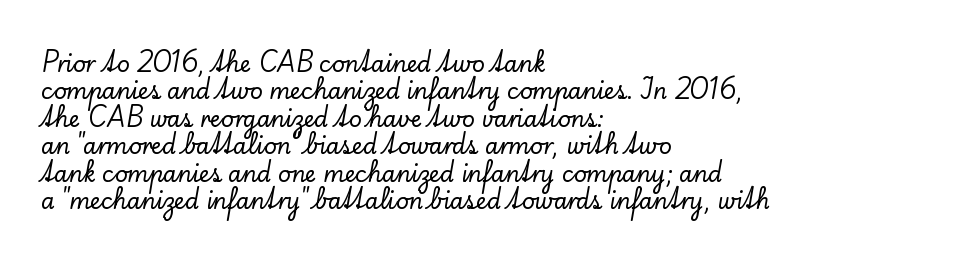
Letter spacing: default. Words float on clear page, feet unadorned. Is there much room between lines? A standard amount, neither cramped nor airy. Reading down the block, your eye returns to a fixed left position each line.
